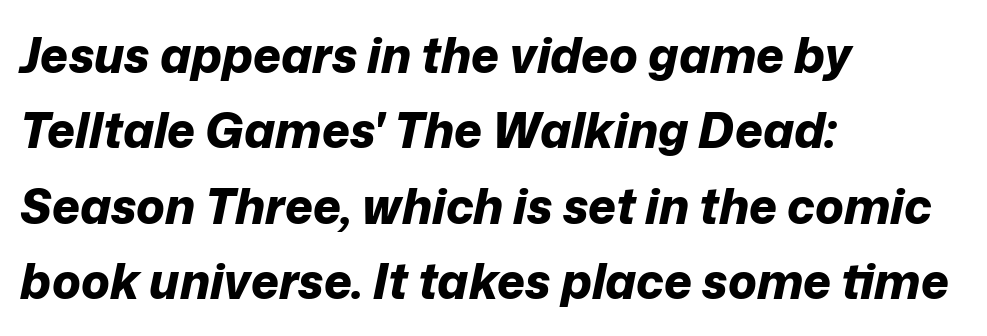
Q: Is the text bold? A: Yes.
Q: Is the text italic (slanted)? A: Yes, it leans right by about 12 degrees.
Q: Is the text underlined? A: No.
Q: How is the paragraph aligned? A: Left-aligned.
Q: Is the spacing between letters normal or unusually wide? A: Normal.
Q: Is the spacing between lines tight, normal or loose? A: Normal.
Q: Width (condensed, normal, or wide)? A: Normal.
Q: Stroke contrast? A: Low.
Q: x-height? A: Medium.
Q: Monospaced? A: No.
